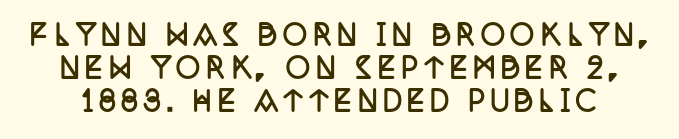
The letters are spread apart with noticeably loose tracking. Stroke thickness is high; the sample reads as a true bold. Nope, not italic — everything's standing straight. Only glyphs here, with clear space below each row.
